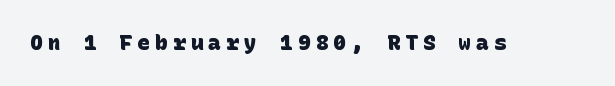
Q: Is the text bold? A: Yes.
Q: Is the text underlined? A: No.
Q: Is the spacing between letters normal or unusually wide? A: Unusually wide.
